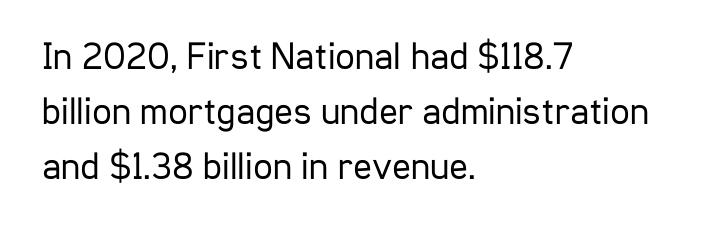
{"serif": "no", "italic": "no", "bold": "no", "weight": "regular", "width": "condensed", "stroke_contrast": "low", "x_height": "medium", "monospaced": "no", "underline": "no", "align": "left", "line_spacing": "normal", "line_spacing_ratio": 1.41, "letter_spacing": "normal", "letter_spacing_em": 0.0, "glyph_px": 39}
